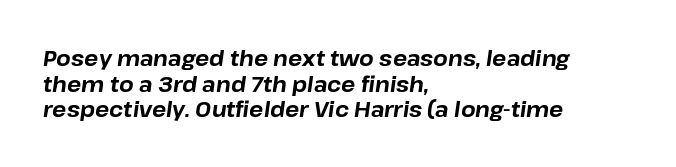
Descenders hang freely into open space. This sample is left-justified, so line endings fall wherever the words run out. Spacing between characters is what you'd get straight out of the box. Typographic density is high because the face is bold.
